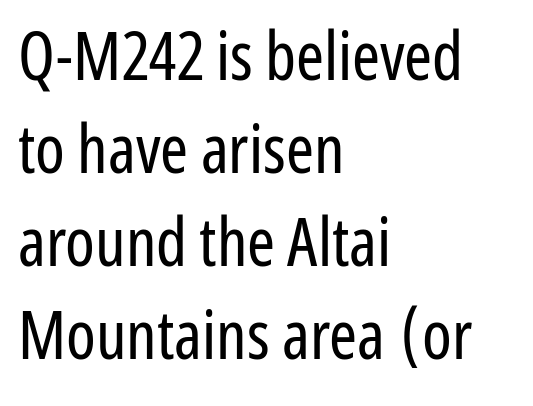
The compositor pushed each line to the left boundary. Leading matches the norm, producing a regular column. Weight: regular or lighter. Tracking here is standard; glyphs follow each other at the usual distance. Varying glyph widths throughout — classic text-font behaviour. Clear beneath every line of the passage.
